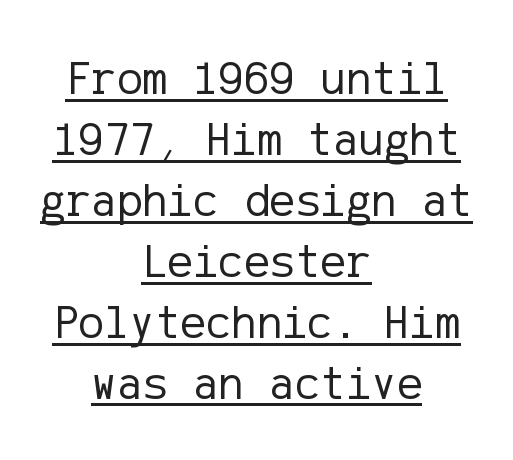
The lines are quadded center. Students, observe the line beneath the letters — that is underlining. What kind of face is this? One without serifs — a sans. Unbolded letterforms with no extra heft.
